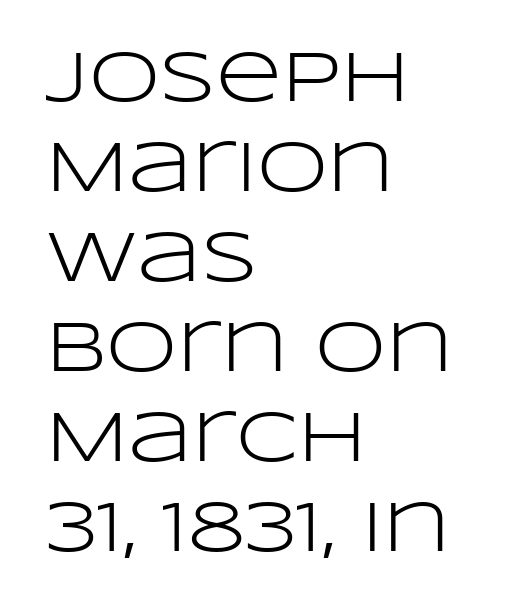
The image shows 72 px light, wide sans-serif type, upright; set left-aligned, normal line spacing (1.25x), normal letter spacing, not underlined; low stroke contrast and a large x-height.
